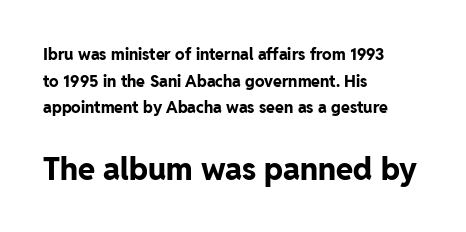
{"serif": "no", "italic": "no", "bold": "yes", "weight": "bold", "width": "normal", "stroke_contrast": "low", "x_height": "medium", "monospaced": "no", "underline": "no", "align": "left", "line_spacing": "normal", "line_spacing_ratio": 1.67, "letter_spacing": "normal", "letter_spacing_em": 0.0, "larger_block": "second", "size_ratio": 1.94, "glyph_px": 31}
